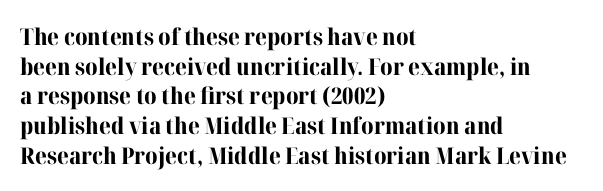
The image shows 23 px bold type, upright; set left-aligned, normal line spacing (1.29x), normal letter spacing, not underlined.
